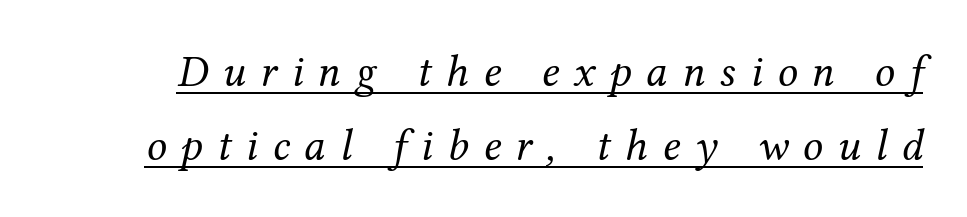
{"serif": "yes", "italic": "yes", "lean": "right", "slant_degrees": 12, "bold": "no", "weight": "regular", "width": "normal", "stroke_contrast": "medium", "x_height": "medium", "monospaced": "no", "underline": "yes", "line_spacing": "normal", "line_spacing_ratio": 1.64, "letter_spacing": "wide", "letter_spacing_em": 0.32, "glyph_px": 45}
